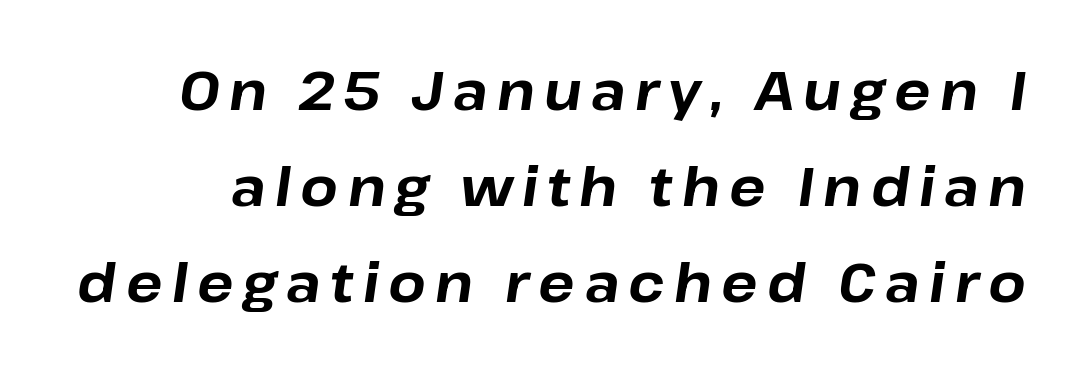
{"italic": "yes", "lean": "right", "slant_degrees": 8, "bold": "yes", "weight": "bold", "width": "normal", "stroke_contrast": "low", "x_height": "medium", "monospaced": "no", "underline": "no", "line_spacing_ratio": 1.78, "glyph_px": 54}
